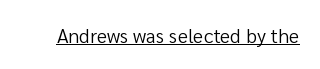
{"italic": "no", "bold": "no", "underline": "yes", "letter_spacing": "normal", "letter_spacing_em": 0.0, "glyph_px": 20}
